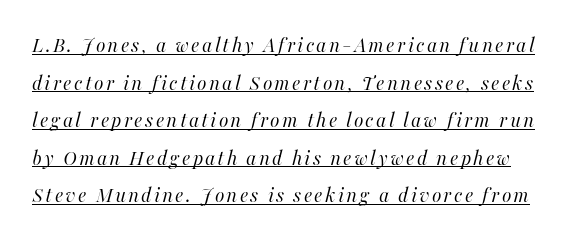
The image shows 22 px text type, italic (leaning right); set line spacing 1.71x, underlined.
